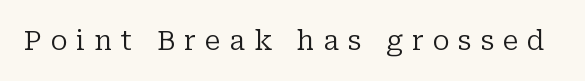
{"italic": "no", "bold": "no", "underline": "no", "letter_spacing": "wide", "letter_spacing_em": 0.33, "glyph_px": 27}
